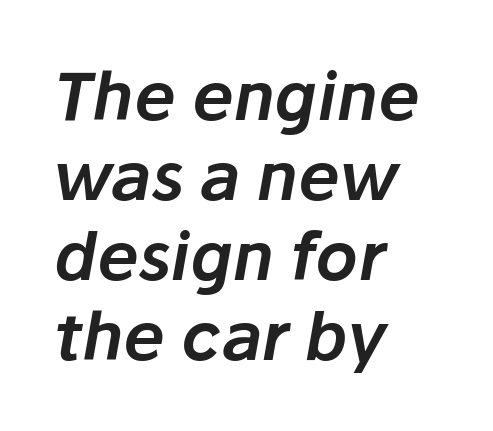
{"italic": "yes", "lean": "right", "slant_degrees": 10, "width": "normal", "stroke_contrast": "low", "x_height": "medium", "monospaced": "no", "underline": "no", "align": "left", "line_spacing_ratio": 1.21, "letter_spacing": "normal", "letter_spacing_em": 0.0, "glyph_px": 66}
